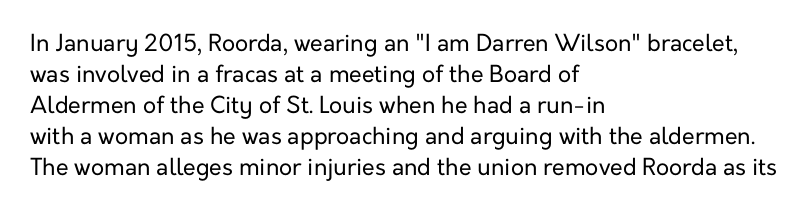
Q: Is the text bold? A: No.
Q: Is the text italic (slanted)? A: No, it is upright.
Q: Is the text underlined? A: No.
Q: How is the paragraph aligned? A: Left-aligned.
Q: Is the spacing between letters normal or unusually wide? A: Normal.
Q: Is the spacing between lines tight, normal or loose? A: Normal.
